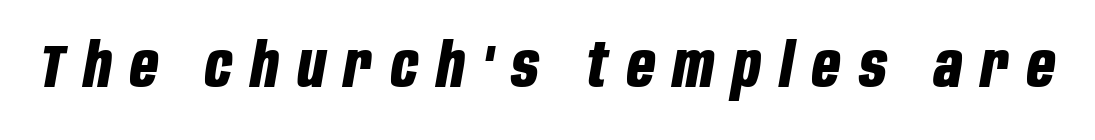
A typesetter would call this proportional, since set widths differ per character. Typesetter's note: full bold, strokes at maximum text heaviness. Slant detected: the letters are inclined. Anything drawn beneath the words? Only blank space. Observe the wide spacing: letters keep a clear distance from each other.
